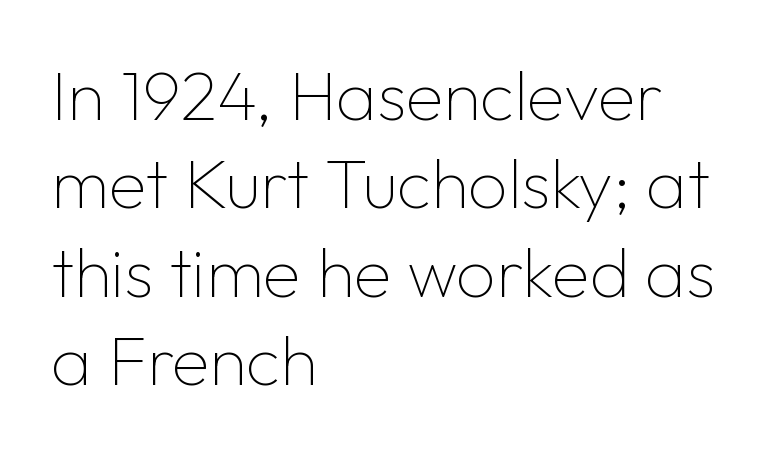
The image shows 69 px thin sans-serif type, upright; set left-aligned, normal line spacing (1.28x), normal letter spacing, not underlined; low stroke contrast and a medium x-height.
